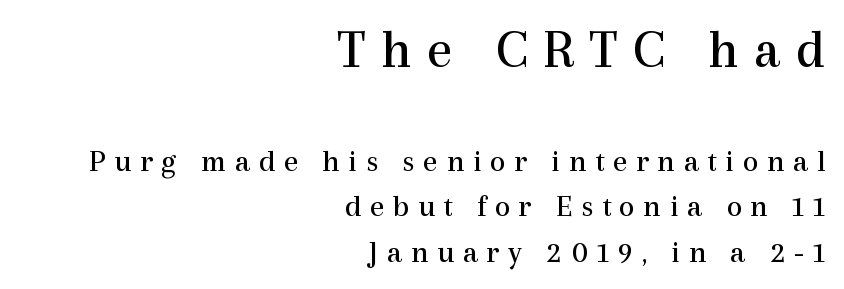
Q: Is the text bold? A: No.
Q: Is the text italic (slanted)? A: No, it is upright.
Q: Is the typeface a serif or a sans-serif typeface? A: Serif.
Q: Is the text underlined? A: No.
Q: How is the paragraph aligned? A: Right-aligned.
Q: Is the spacing between letters normal or unusually wide? A: Unusually wide.
Q: Is the spacing between lines tight, normal or loose? A: Normal.
Q: Which block of text is set in a larger size, the first (top) or the second (bottom)? A: The first (top) one.
Q: Width (condensed, normal, or wide)? A: Normal.
Q: x-height? A: Medium.
Q: Monospaced? A: No.
